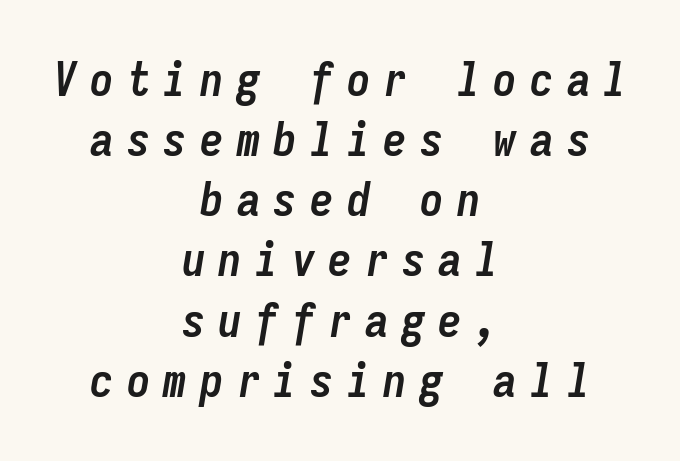
The image shows 47 px semibold, condensed type, italic (leaning right), monospaced; set centered, normal line spacing (1.28x), unusually wide letter spacing (+0.28 em), not underlined; low stroke contrast and a medium x-height.
